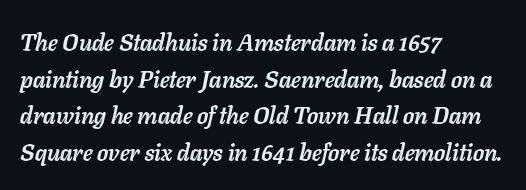
The image shows 24 px bold type, italic (leaning right); set left-aligned, normal line spacing (1.53x), normal letter spacing, not underlined.
